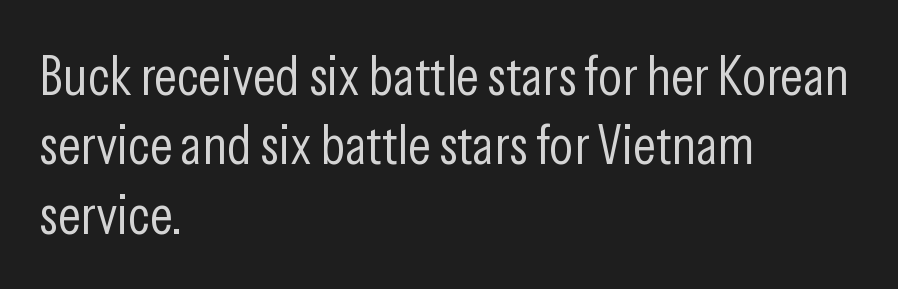
Q: Is the text bold? A: No.
Q: Is the text italic (slanted)? A: No, it is upright.
Q: Is the typeface a serif or a sans-serif typeface? A: Sans-serif.
Q: Is the text underlined? A: No.
Q: How is the paragraph aligned? A: Left-aligned.
Q: Is the spacing between letters normal or unusually wide? A: Normal.
Q: Width (condensed, normal, or wide)? A: Condensed.
Q: Stroke contrast? A: Low.
Q: x-height? A: Medium.
Q: Monospaced? A: No.
